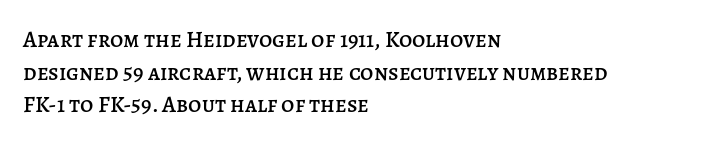
Q: Is the text italic (slanted)? A: No, it is upright.
Q: Is the text underlined? A: No.
Q: How is the paragraph aligned? A: Left-aligned.
Q: Is the spacing between letters normal or unusually wide? A: Normal.
Q: Is the spacing between lines tight, normal or loose? A: Normal.
